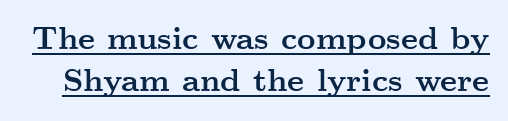
The image shows 32 px semibold, wide serif type, upright; set normal line spacing (1.32x), normal letter spacing, underlined; medium stroke contrast and a small x-height.
